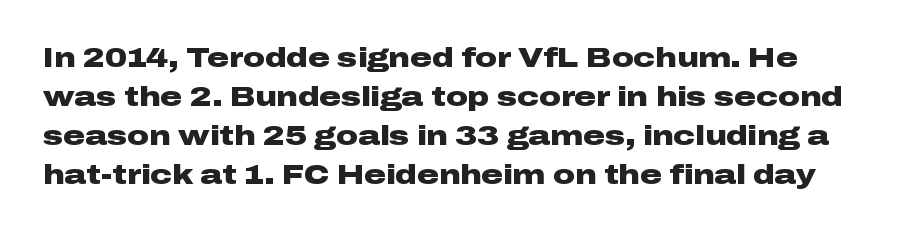
The image shows 27 px bold type, upright; set normal line spacing (1.44x), normal letter spacing, not underlined.
